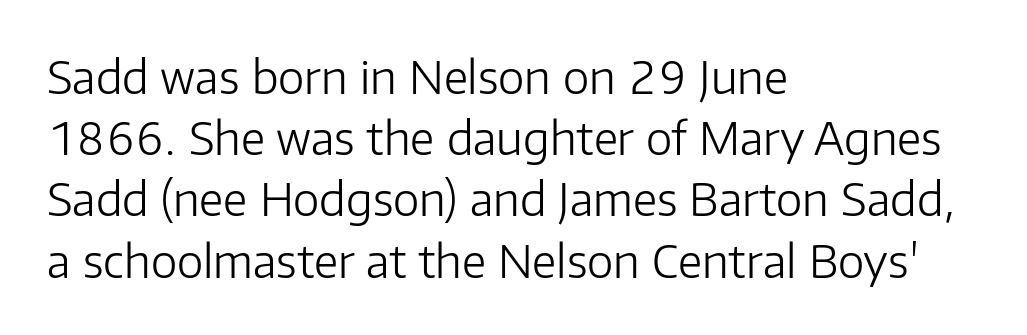
The image shows 45 px light sans-serif type, upright; set left-aligned, normal line spacing (1.36x), normal letter spacing, not underlined; low stroke contrast and a medium x-height.
